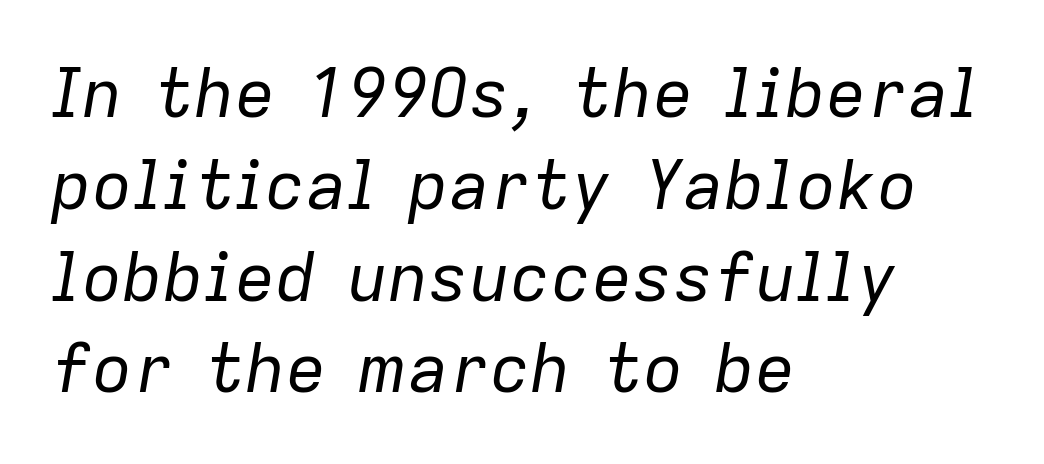
The image shows 68 px regular-weight type, italic (leaning right); set left-aligned, normal line spacing (1.35x), normal letter spacing, not underlined; low stroke contrast and a medium x-height.
